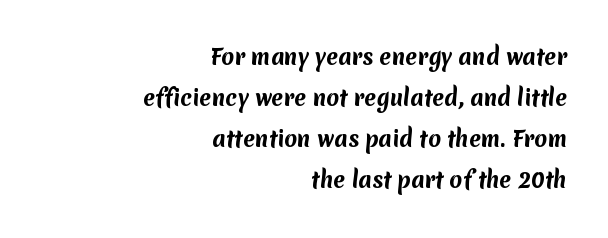
{"bold": "yes", "underline": "no", "align": "right", "line_spacing": "loose", "line_spacing_ratio": 1.96, "letter_spacing": "normal", "letter_spacing_em": 0.0, "glyph_px": 21}
